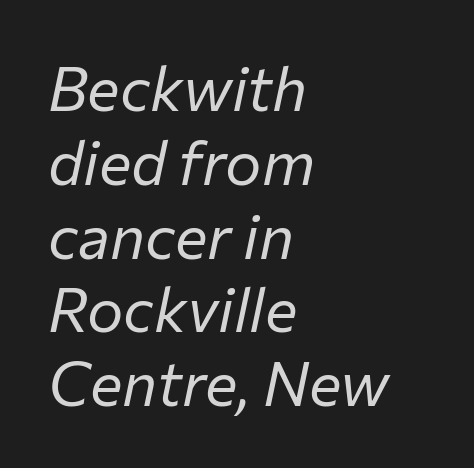
Q: Is the text bold? A: No.
Q: Is the text italic (slanted)? A: Yes, it leans right by about 12 degrees.
Q: Is the text underlined? A: No.
Q: How is the paragraph aligned? A: Left-aligned.
Q: Is the spacing between letters normal or unusually wide? A: Normal.
Q: Width (condensed, normal, or wide)? A: Normal.
Q: Stroke contrast? A: Low.
Q: x-height? A: Medium.
Q: Monospaced? A: No.
